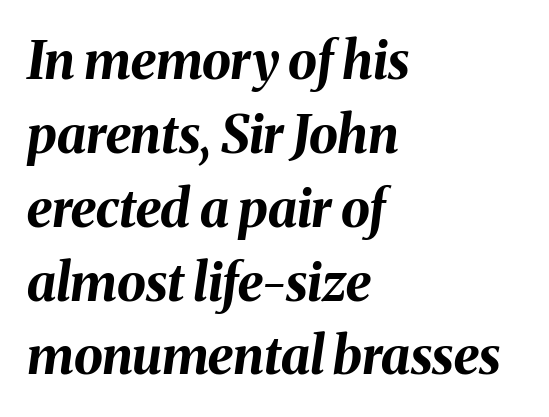
Q: Is the text bold? A: Yes.
Q: Is the text italic (slanted)? A: Yes, it leans right by about 8 degrees.
Q: Is the text underlined? A: No.
Q: How is the paragraph aligned? A: Left-aligned.
Q: Is the spacing between letters normal or unusually wide? A: Normal.
Q: Is the spacing between lines tight, normal or loose? A: Normal.
Q: Width (condensed, normal, or wide)? A: Normal.
Q: Stroke contrast? A: Medium.
Q: x-height? A: Medium.
Q: Monospaced? A: No.
